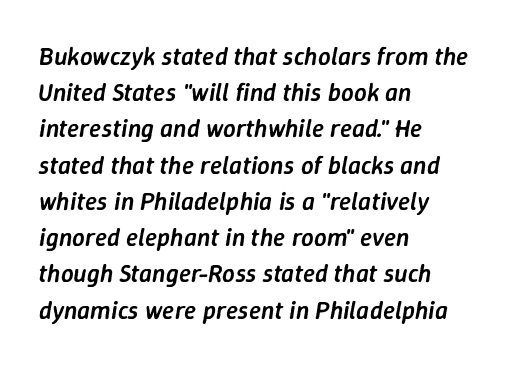
The image shows 25 px text type, italic (leaning right); set left-aligned, normal line spacing (1.45x), normal letter spacing, not underlined.
